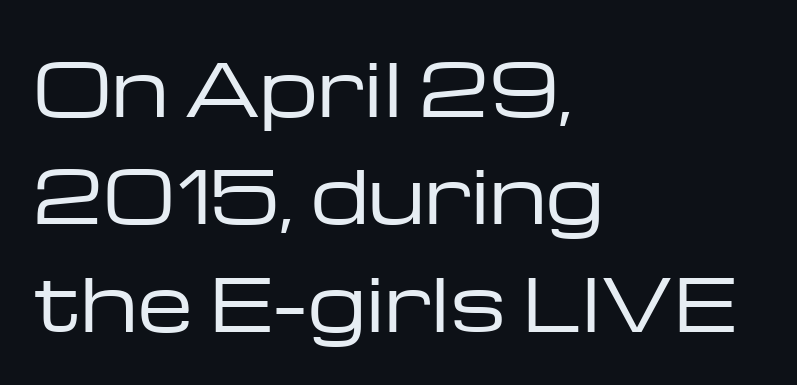
The image shows 72 px regular-weight, wide sans-serif type, upright; set left-aligned, normal line spacing (1.49x), normal letter spacing, not underlined; low stroke contrast and a medium x-height.
